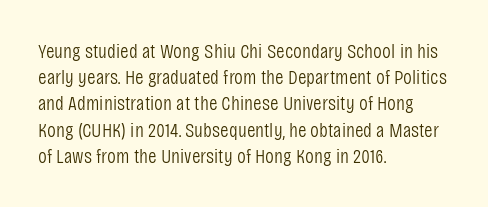
{"italic": "no", "bold": "no", "underline": "no", "align": "left", "line_spacing": "normal", "line_spacing_ratio": 1.25, "letter_spacing": "normal", "letter_spacing_em": 0.0, "glyph_px": 21}
